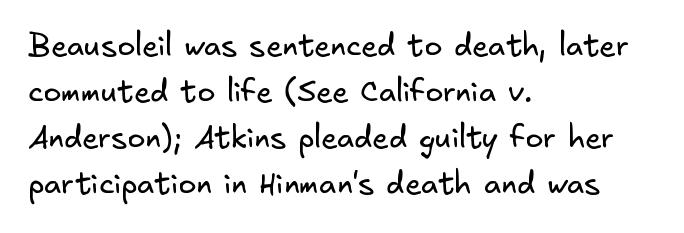
{"serif": "no", "bold": "no", "weight": "regular", "width": "normal", "stroke_contrast": "low", "x_height": "small", "underline": "no", "align": "left", "line_spacing": "normal", "line_spacing_ratio": 1.53, "letter_spacing": "normal", "letter_spacing_em": 0.0, "glyph_px": 30}
